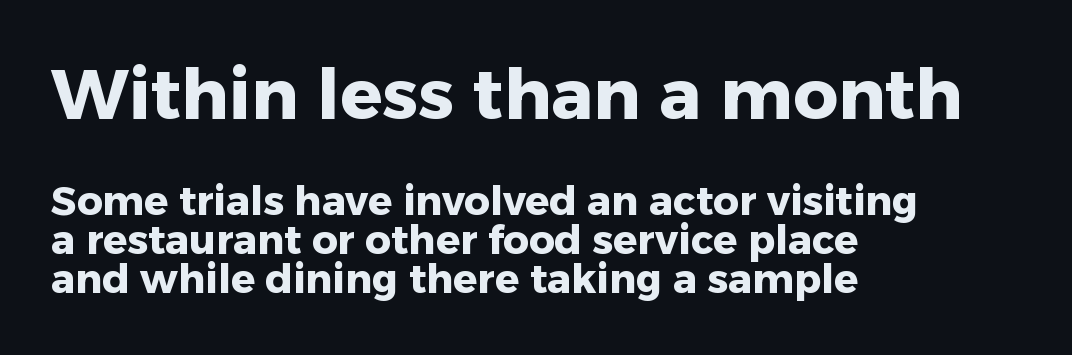
Q: Is the text bold? A: Yes.
Q: Is the text italic (slanted)? A: No, it is upright.
Q: Is the typeface a serif or a sans-serif typeface? A: Sans-serif.
Q: Is the text underlined? A: No.
Q: How is the paragraph aligned? A: Left-aligned.
Q: Is the spacing between letters normal or unusually wide? A: Normal.
Q: Is the spacing between lines tight, normal or loose? A: Tight.
Q: Which block of text is set in a larger size, the first (top) or the second (bottom)? A: The first (top) one.
Q: Width (condensed, normal, or wide)? A: Normal.
Q: Stroke contrast? A: Low.
Q: x-height? A: Medium.
Q: Monospaced? A: No.
